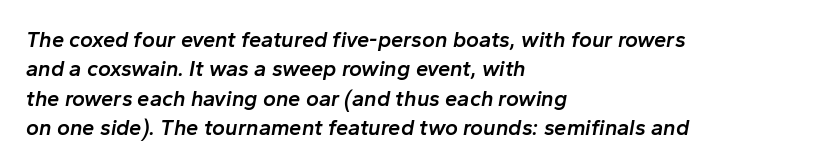
Q: Is the text bold? A: Semi-bold.
Q: Is the text italic (slanted)? A: Yes, it leans right by about 10 degrees.
Q: Is the text underlined? A: No.
Q: How is the paragraph aligned? A: Left-aligned.
Q: Is the spacing between letters normal or unusually wide? A: Normal.
Q: Is the spacing between lines tight, normal or loose? A: Normal.
